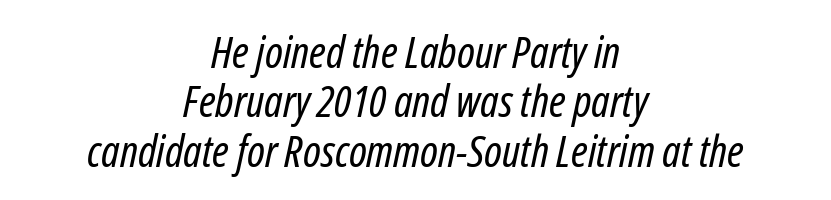
The image shows 44 px regular-weight, condensed type, italic (leaning right); set centered, tight line spacing (1.12x), normal letter spacing, not underlined; low stroke contrast and a medium x-height.
